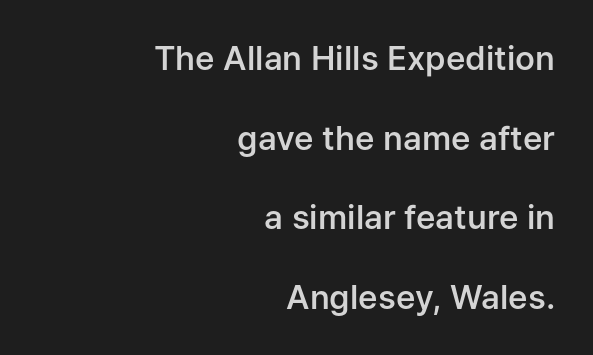
Q: Is the text bold? A: Semi-bold.
Q: Is the text italic (slanted)? A: No, it is upright.
Q: Is the typeface a serif or a sans-serif typeface? A: Sans-serif.
Q: Is the text underlined? A: No.
Q: How is the paragraph aligned? A: Right-aligned.
Q: Is the spacing between letters normal or unusually wide? A: Normal.
Q: Is the spacing between lines tight, normal or loose? A: Loose.
Q: Width (condensed, normal, or wide)? A: Normal.
Q: Stroke contrast? A: Low.
Q: x-height? A: Medium.
Q: Monospaced? A: No.
